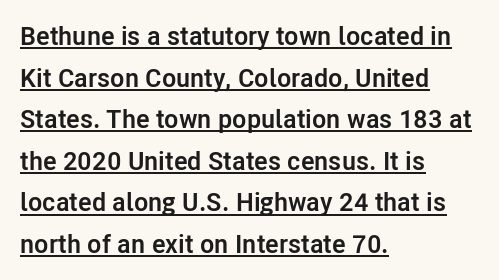
{"italic": "no", "bold": "yes", "underline": "yes", "align": "left", "line_spacing": "normal", "line_spacing_ratio": 1.6, "letter_spacing": "normal", "letter_spacing_em": 0.0, "glyph_px": 26}
